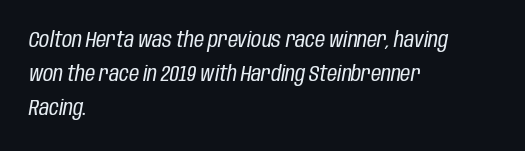
These lines sit exactly where default settings would place them. The letters are slanted; this is an italic face. Glance below the letters and you will spot only blank space. The paragraph shown leans on its left margin. The tracking reads as untouched default to a designer's eye. Compared with a typical body face, this is equally light or lighter still.
